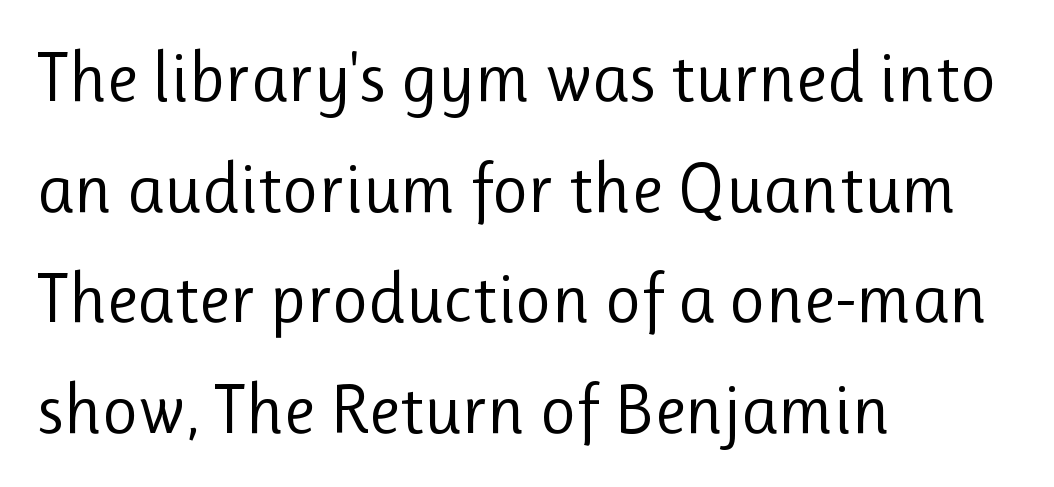
The image shows 70 px regular-weight sans-serif type, upright; set left-aligned, normal line spacing (1.58x), normal letter spacing, not underlined; low stroke contrast and a medium x-height.
